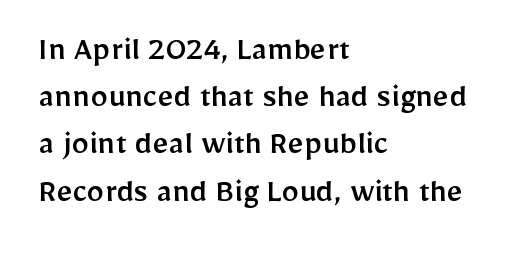
{"serif": "no", "italic": "no", "width": "normal", "stroke_contrast": "low", "x_height": "medium", "monospaced": "no", "underline": "no", "align": "left", "line_spacing": "normal", "line_spacing_ratio": 1.35, "letter_spacing": "normal", "letter_spacing_em": 0.0, "glyph_px": 35}
